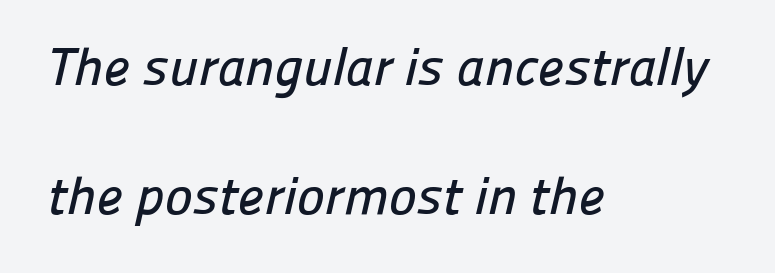
Q: Is the typeface a serif or a sans-serif typeface? A: Sans-serif.
Q: Is the text underlined? A: No.
Q: How is the paragraph aligned? A: Left-aligned.
Q: Is the spacing between letters normal or unusually wide? A: Normal.
Q: Is the spacing between lines tight, normal or loose? A: Loose.
Q: Width (condensed, normal, or wide)? A: Normal.
Q: Stroke contrast? A: Low.
Q: x-height? A: Medium.
Q: Monospaced? A: No.
